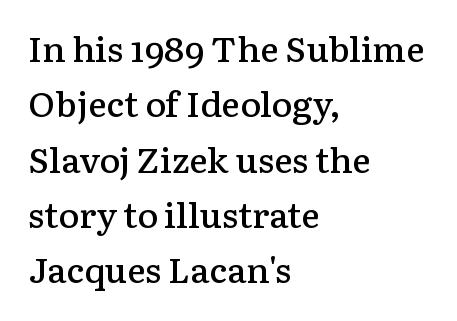
The image shows 35 px semibold serif type, upright; set left-aligned, normal line spacing (1.58x), normal letter spacing, not underlined; low stroke contrast and a medium x-height.
